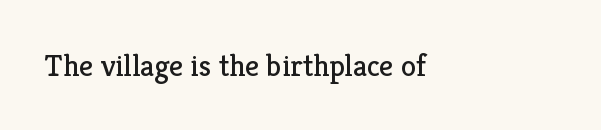
The image shows 31 px regular-weight serif type, upright; set left-aligned, normal letter spacing, not underlined; low stroke contrast and a medium x-height.
